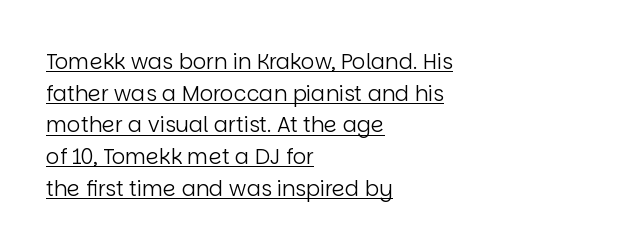
Q: Is the text bold? A: No.
Q: Is the text italic (slanted)? A: No, it is upright.
Q: Is the text underlined? A: Yes.
Q: How is the paragraph aligned? A: Left-aligned.
Q: Is the spacing between letters normal or unusually wide? A: Normal.
Q: Is the spacing between lines tight, normal or loose? A: Normal.
